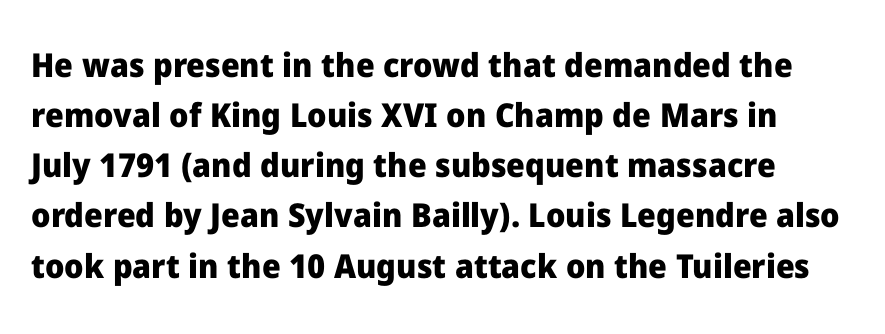
The image shows 33 px heavy sans-serif type, upright; set normal line spacing (1.52x), normal letter spacing, not underlined; low stroke contrast and a medium x-height.
